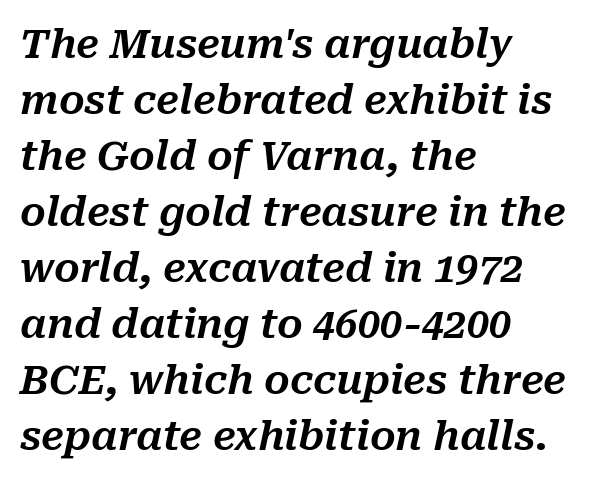
The image shows 40 px text type, italic (leaning right); set left-aligned, normal line spacing (1.4x), normal letter spacing, not underlined; medium stroke contrast and a medium x-height.
